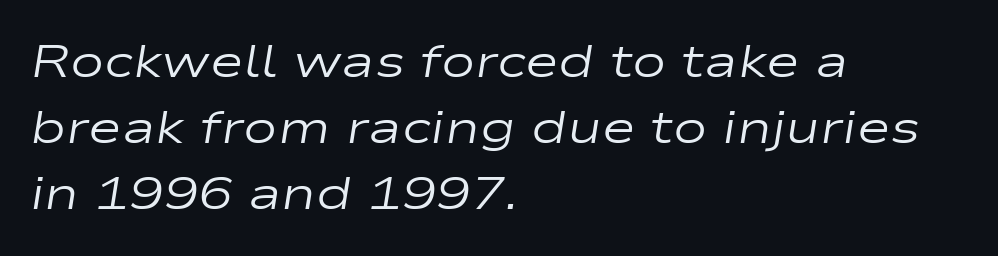
The words here are not underlined. The strokes carry an ordinary text weight at most. Rows of type keep a routine distance in the vertical direction. Is the letter spacing exaggerated? No — it looks like the ordinary default.
